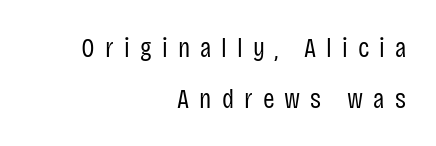
{"serif": "no", "italic": "no", "bold": "no", "weight": "regular", "width": "condensed", "stroke_contrast": "low", "x_height": "large", "monospaced": "no", "underline": "no", "align": "right", "line_spacing_ratio": 1.81, "letter_spacing": "wide", "letter_spacing_em": 0.36, "glyph_px": 28}
